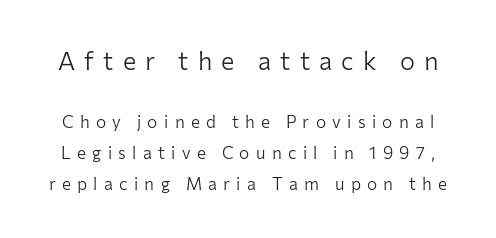
{"italic": "no", "bold": "no", "underline": "no", "line_spacing_ratio": 1.83, "letter_spacing": "wide", "letter_spacing_em": 0.37, "larger_block": "first", "size_ratio": 1.47, "glyph_px": 25}
